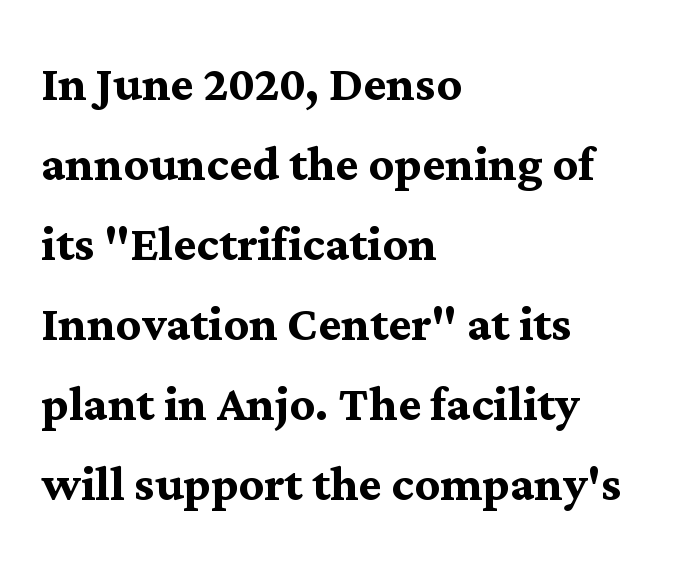
Upright lettering throughout. The passage shown is not underscored anywhere. The passage shown is typed in a proportional face where columns would drift. Examine the stroke ends and you'll spot serifs.
